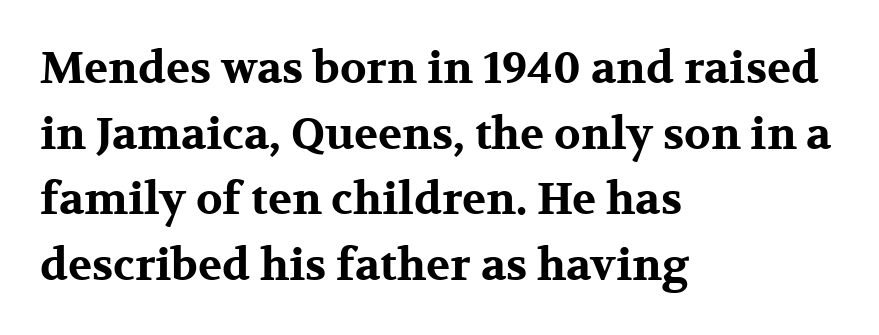
Nothing unusual about the tracking: characters are spaced as the font intends. Descender tails drop into unmarked territory. Does the weight exceed regular? Yes, all the way to bold. The type sits square on the baseline with zero lean.
